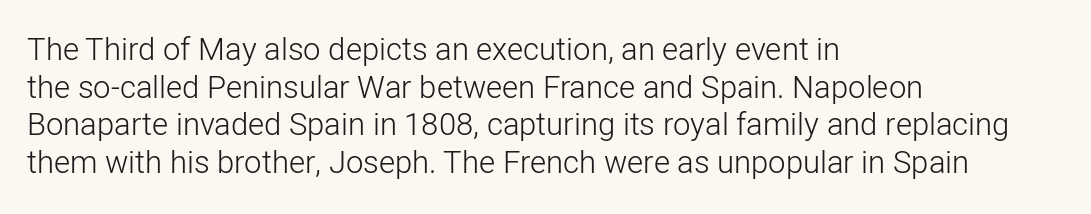
The image shows 31 px light sans-serif type, upright; set left-aligned, line spacing 1.21x, normal letter spacing, not underlined; low stroke contrast and a medium x-height.
